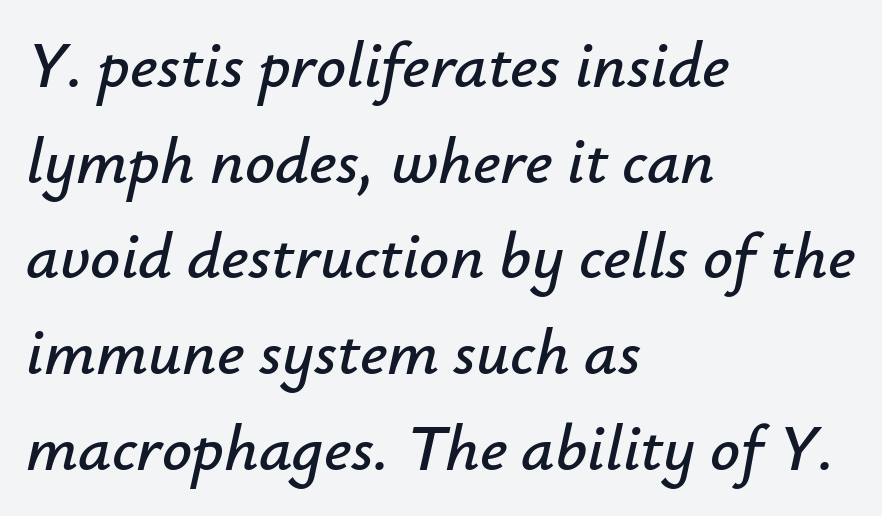
The rendering uses a moderate line-height, typical for paragraphs. Casual observation: everything's shoved over to the left. This sample uses an oblique cut, with every glyph tilted off the vertical. What stands out about the letter spacing? Nothing — it is the standard amount.
